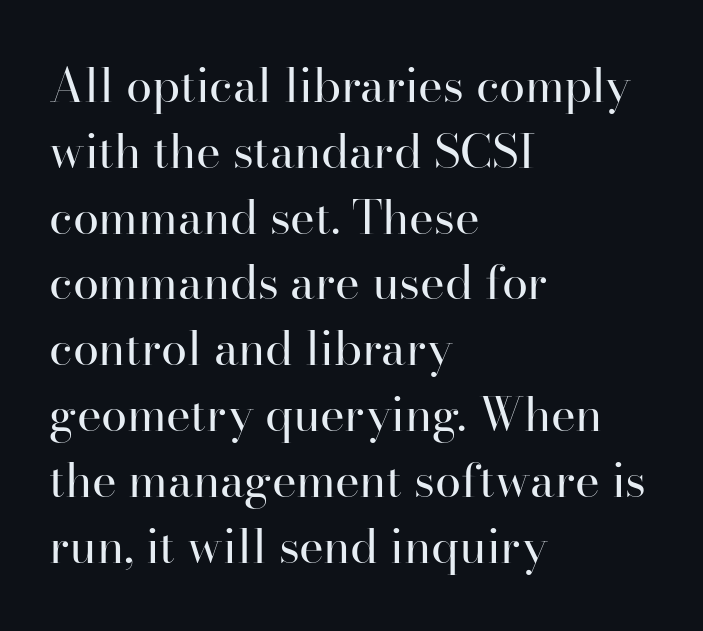
Q: Is the text bold? A: No.
Q: Is the text italic (slanted)? A: No, it is upright.
Q: Is the typeface a serif or a sans-serif typeface? A: Serif.
Q: Is the text underlined? A: No.
Q: How is the paragraph aligned? A: Left-aligned.
Q: Is the spacing between letters normal or unusually wide? A: Normal.
Q: Is the spacing between lines tight, normal or loose? A: Normal.
Q: Width (condensed, normal, or wide)? A: Normal.
Q: Stroke contrast? A: High.
Q: x-height? A: Small.
Q: Monospaced? A: No.
